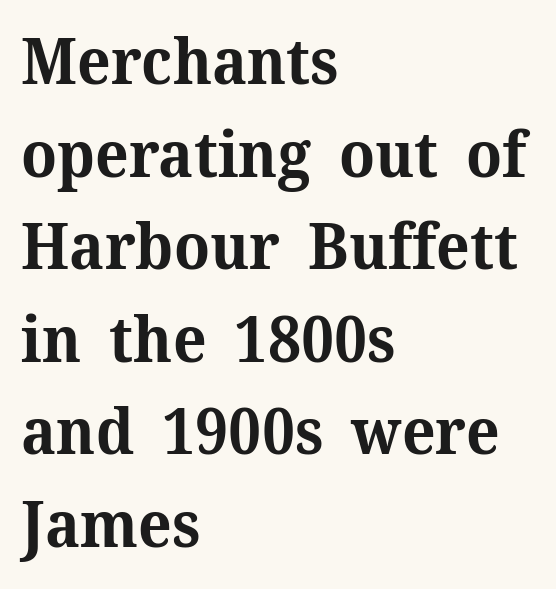
{"serif": "yes", "italic": "no", "bold": "yes", "weight": "bold", "width": "normal", "stroke_contrast": "medium", "x_height": "medium", "monospaced": "no", "underline": "no", "align": "left", "line_spacing": "normal", "line_spacing_ratio": 1.47, "letter_spacing": "normal", "letter_spacing_em": 0.0, "glyph_px": 63}
